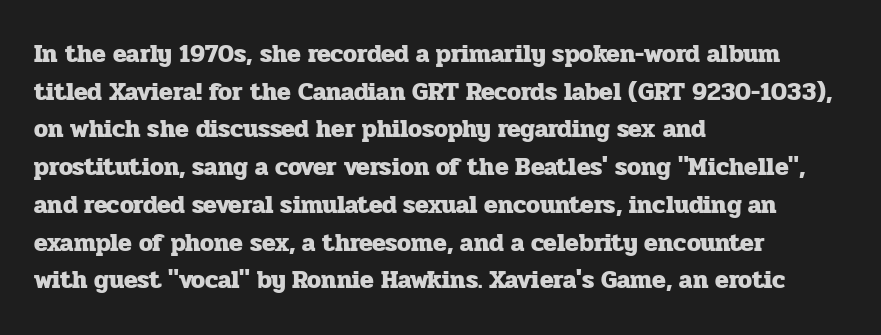
Q: Is the text bold? A: Yes.
Q: Is the text italic (slanted)? A: No, it is upright.
Q: Is the text underlined? A: No.
Q: How is the paragraph aligned? A: Left-aligned.
Q: Is the spacing between letters normal or unusually wide? A: Normal.
Q: Is the spacing between lines tight, normal or loose? A: Normal.
